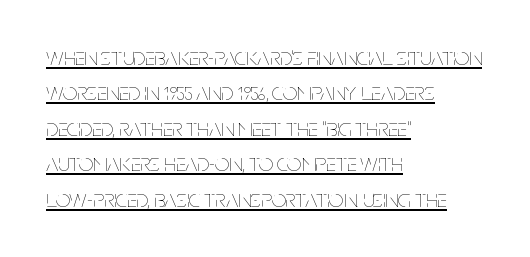
The image shows 25 px text type, upright; set left-aligned, normal line spacing (1.42x), normal letter spacing, underlined.
